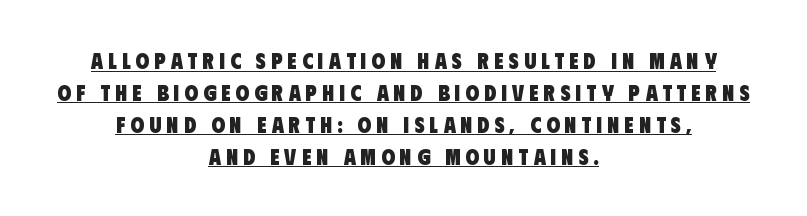
Line starts and ends both wander, symmetrically. Compared with typical body copy, the letter spacing here is much looser. Compared with undecorated copy, this sample adds a rule below the words. Does the weight exceed regular? Yes, all the way to bold.
